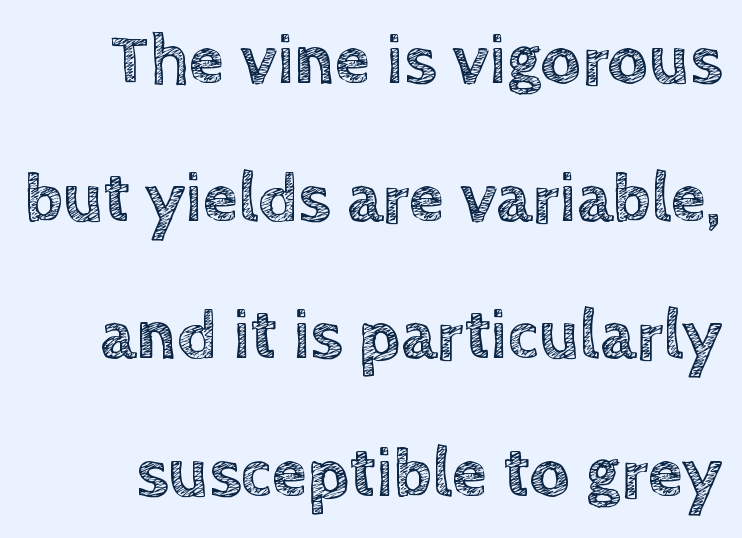
{"italic": "no", "width": "normal", "x_height": "large", "monospaced": "no", "underline": "no", "line_spacing": "loose", "line_spacing_ratio": 1.94, "letter_spacing": "normal", "letter_spacing_em": 0.0, "glyph_px": 71}
